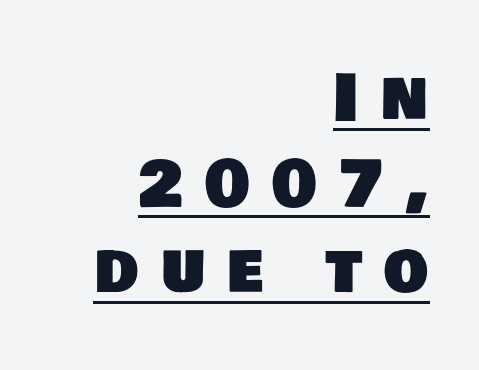
{"serif": "no", "width": "normal", "stroke_contrast": "low", "x_height": "large", "monospaced": "no", "underline": "yes", "align": "right", "line_spacing": "normal", "line_spacing_ratio": 1.37, "letter_spacing": "wide", "letter_spacing_em": 0.35, "glyph_px": 63}
